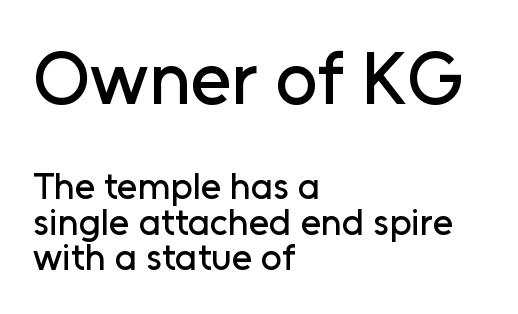
The image shows 74 px sans-serif type, upright; set left-aligned, tight line spacing (0.96x), normal letter spacing, not underlined; the first (top) block is 2.0x larger; low stroke contrast and a medium x-height.
